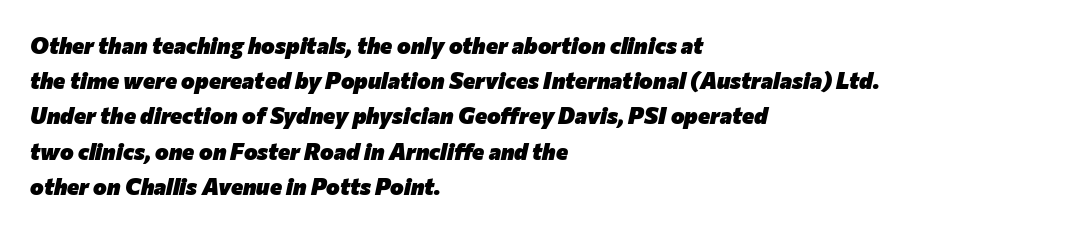
Q: Is the text bold? A: Yes.
Q: Is the text italic (slanted)? A: Yes, it leans right by about 12 degrees.
Q: Is the text underlined? A: No.
Q: How is the paragraph aligned? A: Left-aligned.
Q: Is the spacing between letters normal or unusually wide? A: Normal.
Q: Is the spacing between lines tight, normal or loose? A: Normal.
